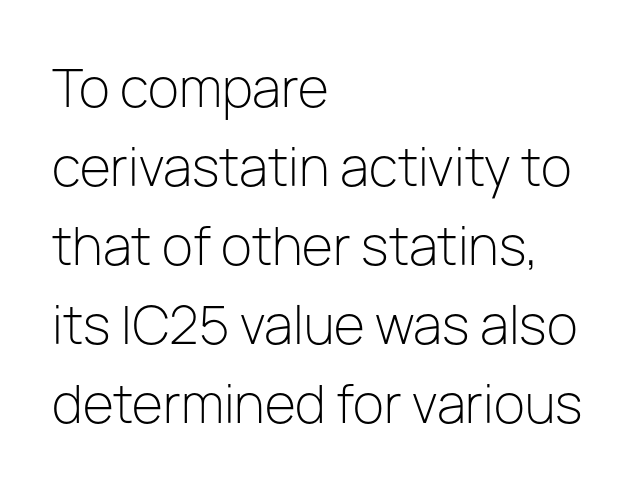
The letters advance in unequal steps, a hallmark of proportional type. Evenly set lines give the paragraph a standard silhouette. To sum up the face: it is a sans, with no serifs. Any mark beneath the type? The region is blank. The typesetter chose a ragged-right arrangement here. In terms of posture, this sample is upright.
